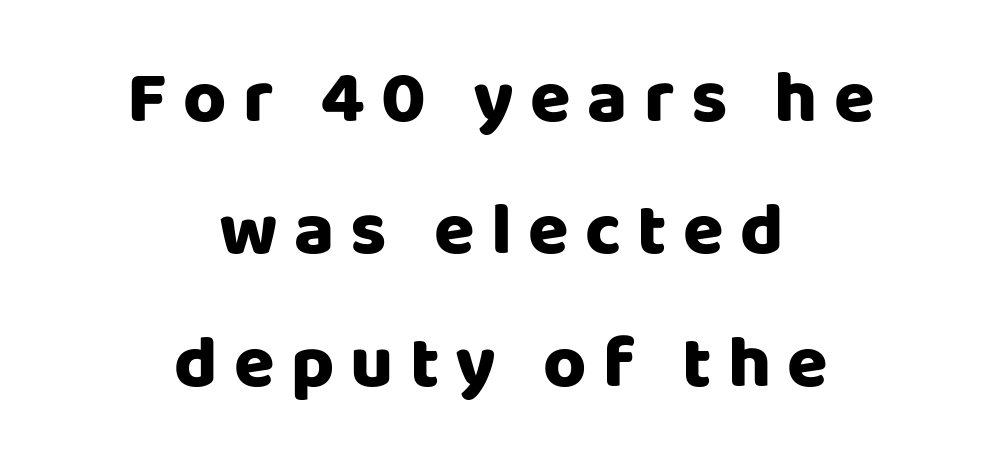
The image shows 74 px sans-serif type, upright; set centered, line spacing 1.79x, unusually wide letter spacing (+0.22 em), not underlined; low stroke contrast and a large x-height.
